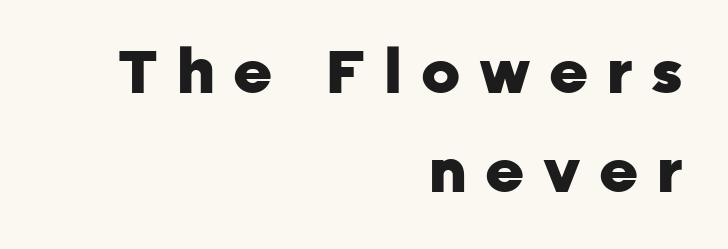
You can tell it's not italic because the verticals are truly vertical. Here the designer chose a conventional face with non-uniform glyph widths. The space directly below the letters is spotless. These lines are composed in type without serifs. Here the glyphs are tracked loosely, breaking word shapes into spaced letters. Is the type bold? Yes — the strokes are clearly thick and heavy.
